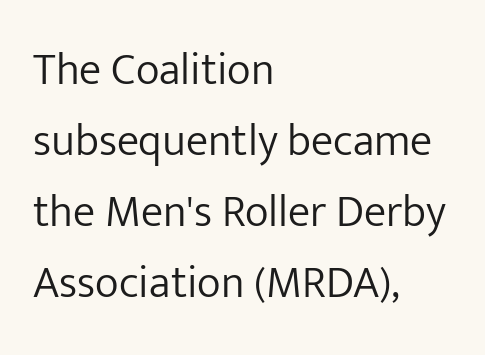
Serif or sans? Sans — the stroke terminals are bare. Honestly, the letter spacing is just normal — you wouldn't notice it. Character widths vary here, with narrow letters taking less room than wide ones. Nobody drew a line under any word here. The passage shown is not bold in any degree.
